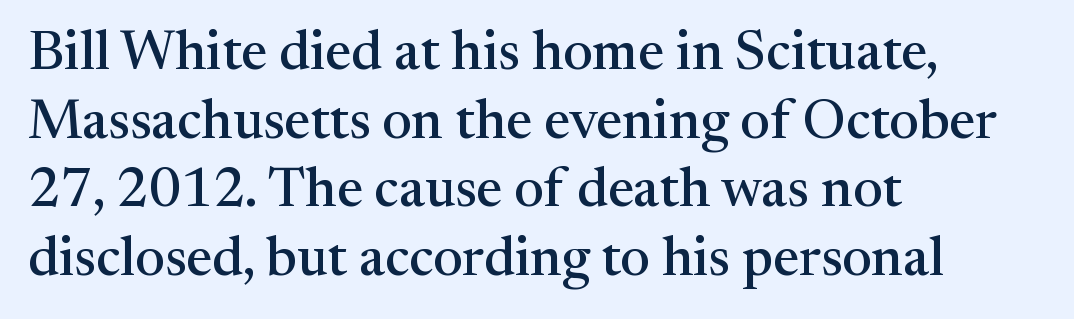
{"serif": "yes", "italic": "no", "width": "normal", "stroke_contrast": "medium", "x_height": "medium", "monospaced": "no", "underline": "no", "align": "left", "line_spacing": "normal", "line_spacing_ratio": 1.25, "letter_spacing": "normal", "letter_spacing_em": 0.0, "glyph_px": 55}
